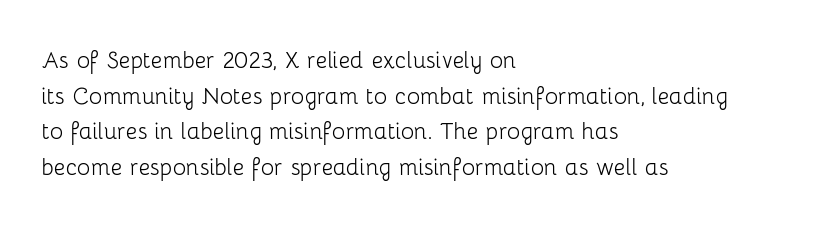
The image shows 28 px light sans-serif type, upright; set left-aligned, normal line spacing (1.27x), normal letter spacing, not underlined; low stroke contrast and a medium x-height.
